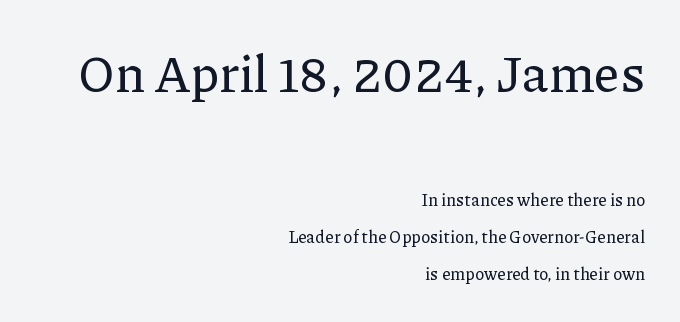
{"serif": "yes", "italic": "no", "width": "normal", "stroke_contrast": "low", "x_height": "medium", "monospaced": "no", "underline": "no", "align": "right", "line_spacing": "loose", "line_spacing_ratio": 2.18, "letter_spacing": "normal", "letter_spacing_em": 0.0, "larger_block": "first", "size_ratio": 3.0, "glyph_px": 51}
